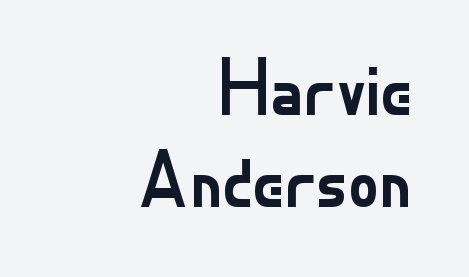
The image shows 79 px regular-weight sans-serif type, upright; set right-aligned, line spacing 1.16x, normal letter spacing, not underlined; low stroke contrast and a small x-height.
